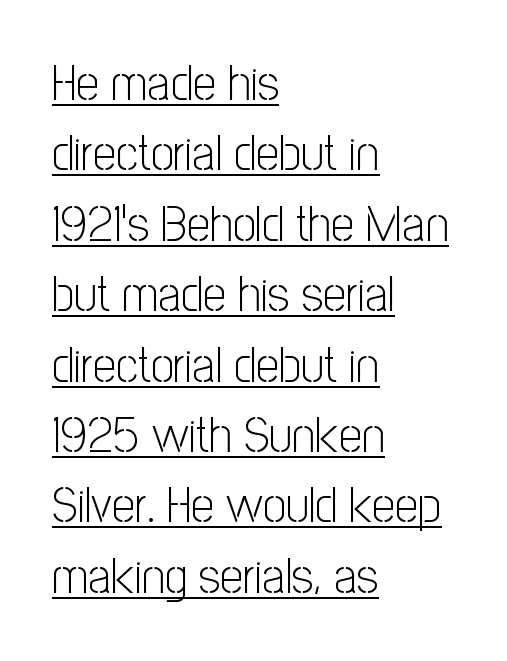
Short and long lines alike share a common starting point at left. These lines are composed in type without serifs. The face used here appears with an underline applied. The strokes are not fattened; the text isn't bold.
